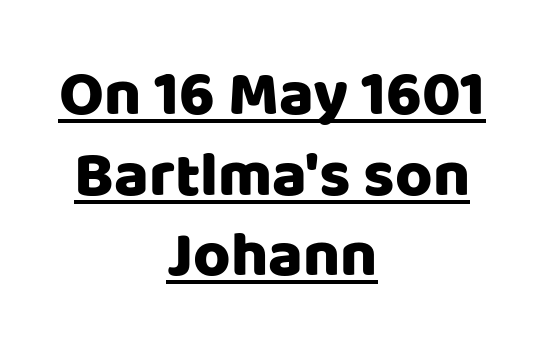
Does the copy run flush right? No — it is centered line by line. In terms of leading, this rendering sits right in the middle. Is this a sans? Yes — the strokes have no serifs. The lettering holds an erect, upright posture throughout. Underlined type. How are the letters spaced? Ordinarily, with no added tracking.
